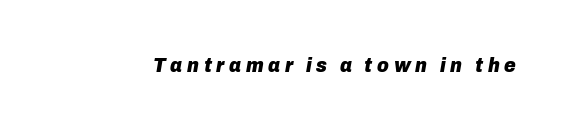
{"italic": "yes", "lean": "right", "slant_degrees": 10, "bold": "yes", "underline": "no", "letter_spacing": "wide", "letter_spacing_em": 0.24, "glyph_px": 20}
